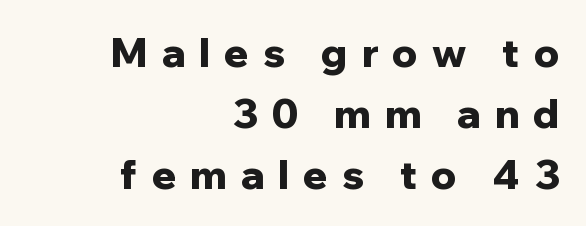
{"serif": "no", "italic": "no", "bold": "yes", "weight": "bold", "width": "normal", "stroke_contrast": "low", "x_height": "medium", "monospaced": "no", "underline": "no", "align": "right", "line_spacing": "normal", "line_spacing_ratio": 1.52, "letter_spacing": "wide", "letter_spacing_em": 0.35, "glyph_px": 40}
